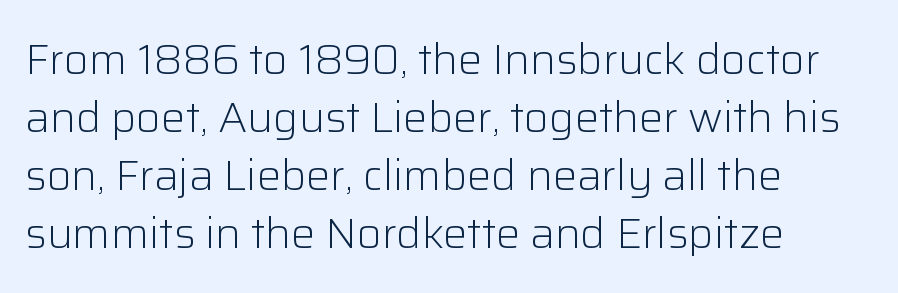
The image shows 43 px light sans-serif type, upright; set left-aligned, normal line spacing (1.35x), normal letter spacing, not underlined; low stroke contrast and a medium x-height.
